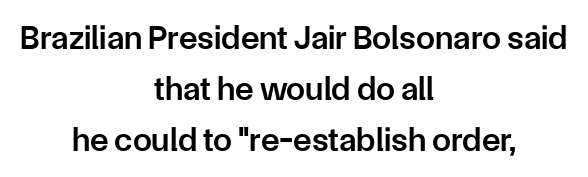
Q: Is the text bold? A: Semi-bold.
Q: Is the text italic (slanted)? A: No, it is upright.
Q: Is the typeface a serif or a sans-serif typeface? A: Sans-serif.
Q: Is the text underlined? A: No.
Q: How is the paragraph aligned? A: Centered.
Q: Is the spacing between letters normal or unusually wide? A: Normal.
Q: Is the spacing between lines tight, normal or loose? A: Normal.
Q: Width (condensed, normal, or wide)? A: Normal.
Q: Stroke contrast? A: Low.
Q: x-height? A: Medium.
Q: Monospaced? A: No.
